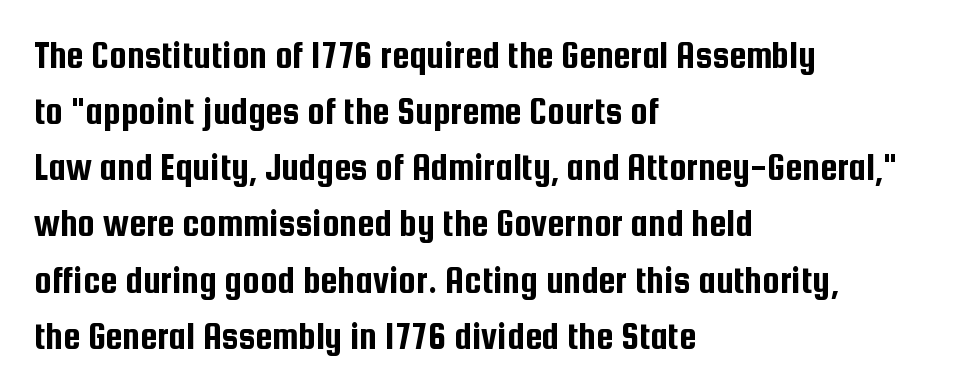
Q: Is the text italic (slanted)? A: No, it is upright.
Q: Is the typeface a serif or a sans-serif typeface? A: Sans-serif.
Q: Is the text underlined? A: No.
Q: How is the paragraph aligned? A: Left-aligned.
Q: Is the spacing between letters normal or unusually wide? A: Normal.
Q: Is the spacing between lines tight, normal or loose? A: Normal.
Q: Width (condensed, normal, or wide)? A: Condensed.
Q: Stroke contrast? A: Low.
Q: x-height? A: Medium.
Q: Monospaced? A: No.
